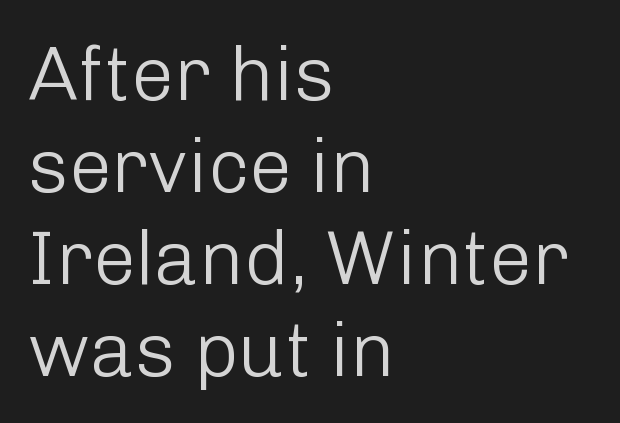
{"serif": "no", "italic": "no", "bold": "no", "weight": "light", "width": "normal", "stroke_contrast": "low", "x_height": "medium", "monospaced": "no", "underline": "no", "align": "left", "line_spacing_ratio": 1.21, "letter_spacing": "normal", "letter_spacing_em": 0.0, "glyph_px": 76}
